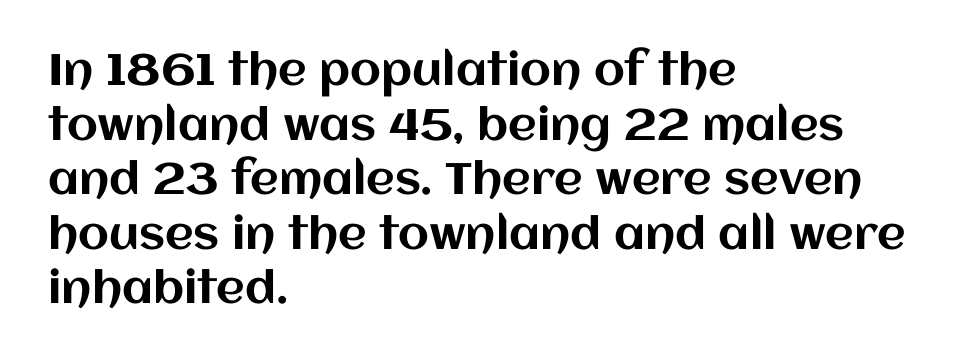
Underlining? Definitely not there. Reading down the block, your eye returns to a fixed left position each line. Students, note that the glyphs here touch the page at normal intervals. The lettering holds an erect, upright posture throughout.
